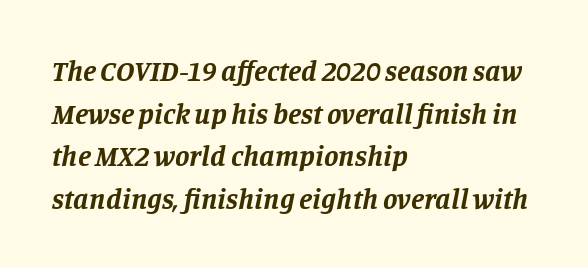
{"serif": "yes", "italic": "yes", "lean": "right", "slant_degrees": 11, "bold": "yes", "weight": "bold", "width": "normal", "stroke_contrast": "low", "x_height": "large", "monospaced": "no", "underline": "no", "align": "left", "line_spacing": "normal", "line_spacing_ratio": 1.47, "letter_spacing": "normal", "letter_spacing_em": 0.0, "glyph_px": 29}
